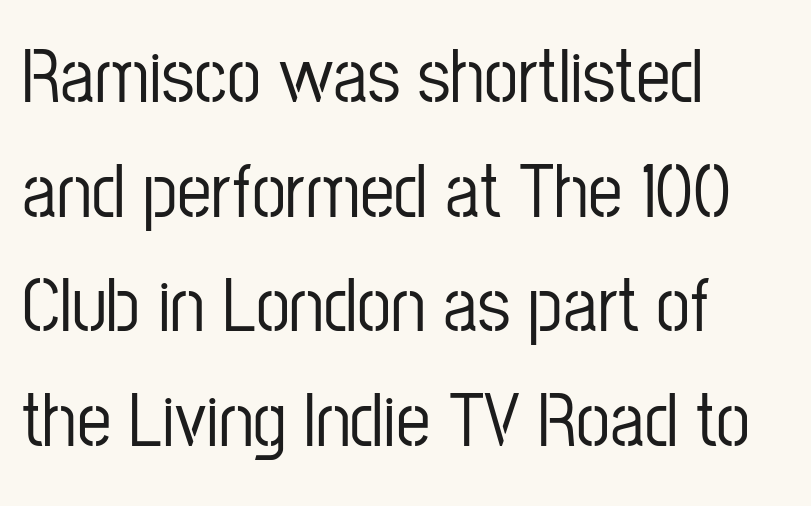
{"serif": "no", "italic": "no", "width": "condensed", "stroke_contrast": "low", "x_height": "medium", "monospaced": "no", "underline": "no", "align": "left", "line_spacing": "normal", "line_spacing_ratio": 1.49, "letter_spacing": "normal", "letter_spacing_em": 0.0, "glyph_px": 77}
